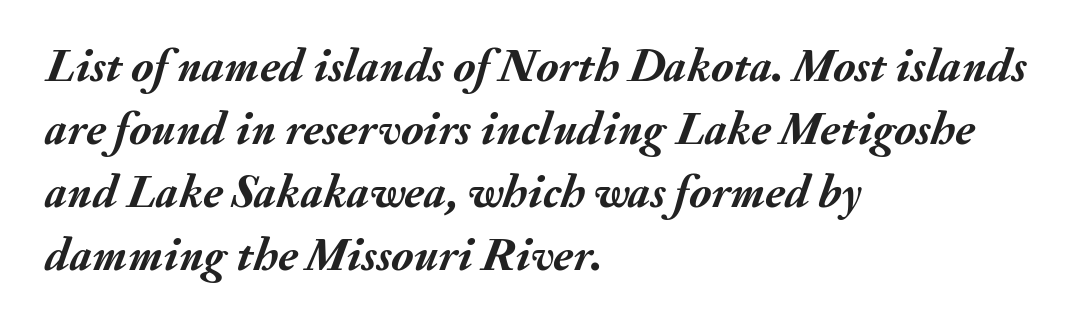
{"italic": "yes", "lean": "right", "slant_degrees": 20, "bold": "yes", "weight": "semibold", "width": "normal", "stroke_contrast": "medium", "x_height": "small", "monospaced": "no", "underline": "no", "align": "left", "line_spacing": "normal", "line_spacing_ratio": 1.34, "letter_spacing": "normal", "letter_spacing_em": 0.0, "glyph_px": 47}
